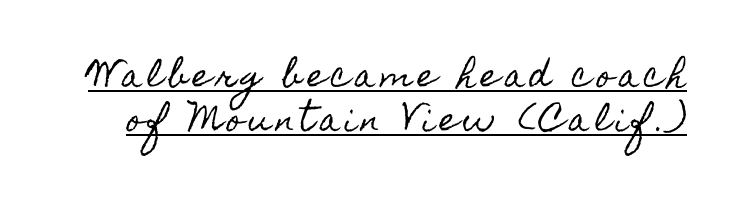
{"width": "condensed", "x_height": "small", "monospaced": "no", "underline": "yes", "line_spacing": "normal", "line_spacing_ratio": 1.42, "glyph_px": 31}
